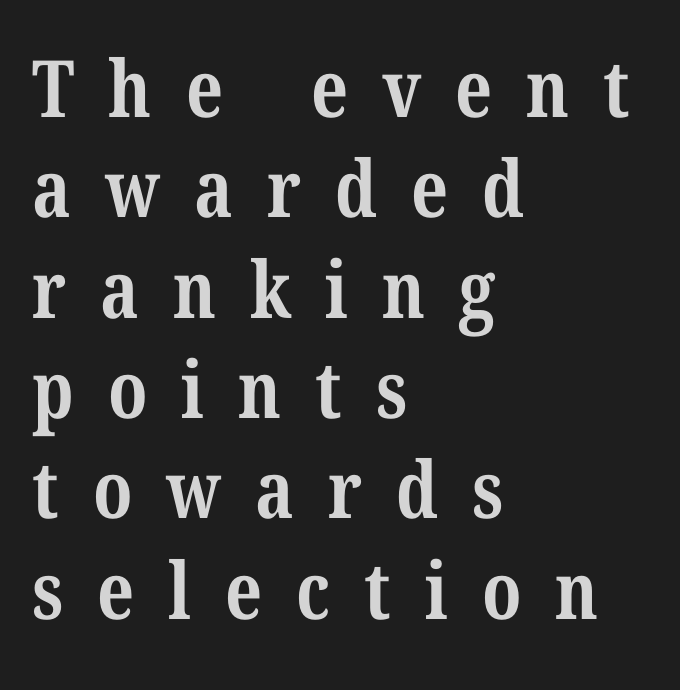
Line spacing here is normal. The space beneath each line is pristine and unruled. This sample is left-justified, so line endings fall wherever the words run out. Here the designer chose a conventional face with non-uniform glyph widths.
